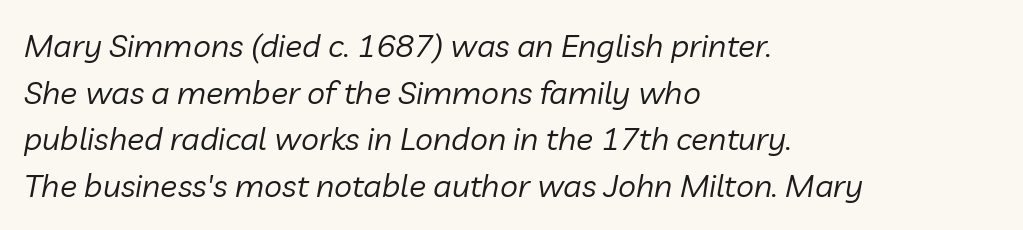
Anything drawn beneath the words? Only blank space. You could not count columns in this text — the font is proportionally spaced. Italic? Definitely — the glyphs are oblique. In terms of leading, this rendering sits right in the middle. Horizontally, the lines are justified to the leading edge only.
